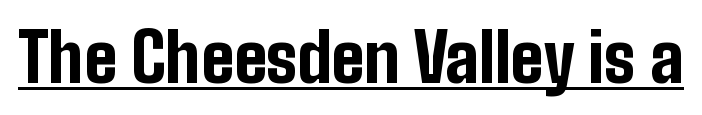
{"serif": "no", "italic": "no", "bold": "yes", "weight": "bold", "width": "condensed", "stroke_contrast": "low", "x_height": "medium", "monospaced": "no", "underline": "yes", "letter_spacing": "normal", "letter_spacing_em": 0.0, "glyph_px": 67}
